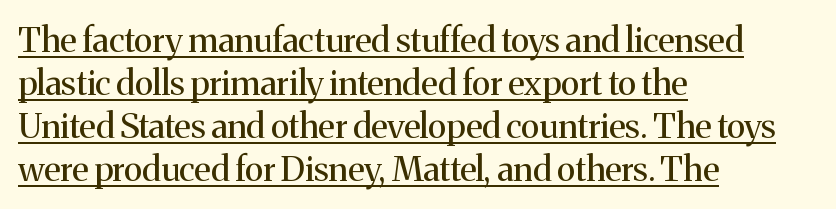
Q: Is the text bold? A: No.
Q: Is the text italic (slanted)? A: No, it is upright.
Q: Is the typeface a serif or a sans-serif typeface? A: Serif.
Q: Is the text underlined? A: Yes.
Q: How is the paragraph aligned? A: Left-aligned.
Q: Is the spacing between letters normal or unusually wide? A: Normal.
Q: Is the spacing between lines tight, normal or loose? A: Normal.
Q: Width (condensed, normal, or wide)? A: Normal.
Q: Stroke contrast? A: Medium.
Q: x-height? A: Medium.
Q: Monospaced? A: No.
